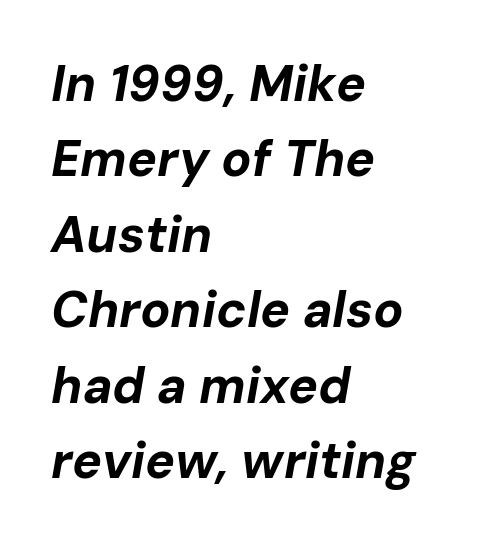
Glyph-to-glyph distance matches everyday printed text. Typographic density is high because the face is bold. Short and long lines alike share a common starting point at left. One glance says typical: line gaps are just what's usual. Character widths vary here, with narrow letters taking less room than wide ones. The whole block is typeset with a tilt.
